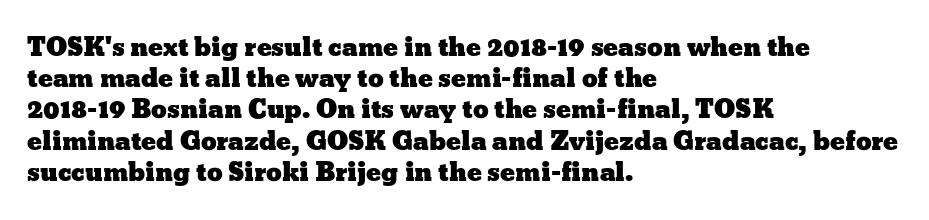
The image shows 25 px text type, upright; set left-aligned, normal line spacing (1.25x), normal letter spacing, not underlined.
